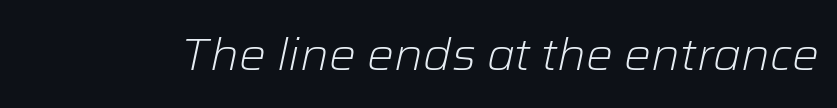
Q: Is the text bold? A: No.
Q: Is the text italic (slanted)? A: Yes, it leans right by about 12 degrees.
Q: Is the text underlined? A: No.
Q: Is the spacing between letters normal or unusually wide? A: Normal.
Q: Width (condensed, normal, or wide)? A: Normal.
Q: Stroke contrast? A: Low.
Q: x-height? A: Medium.
Q: Monospaced? A: No.
